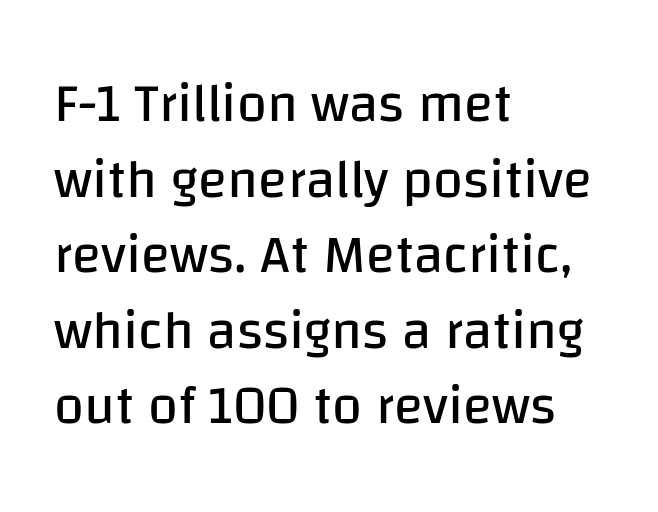
Q: Is the text bold? A: No.
Q: Is the text italic (slanted)? A: No, it is upright.
Q: Is the typeface a serif or a sans-serif typeface? A: Sans-serif.
Q: Is the text underlined? A: No.
Q: How is the paragraph aligned? A: Left-aligned.
Q: Is the spacing between letters normal or unusually wide? A: Normal.
Q: Is the spacing between lines tight, normal or loose? A: Normal.
Q: Width (condensed, normal, or wide)? A: Normal.
Q: Stroke contrast? A: Low.
Q: x-height? A: Large.
Q: Monospaced? A: No.
